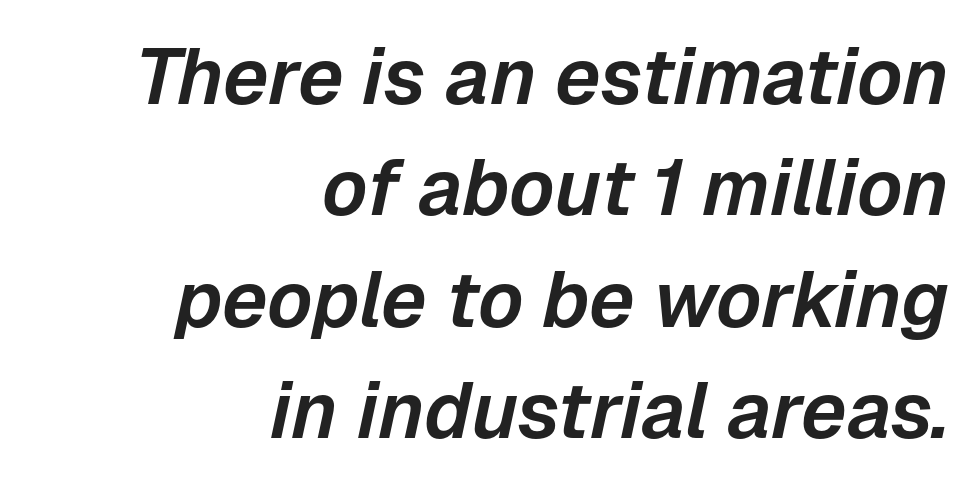
Q: Is the text italic (slanted)? A: Yes, it leans right by about 12 degrees.
Q: Is the text underlined? A: No.
Q: How is the paragraph aligned? A: Right-aligned.
Q: Is the spacing between letters normal or unusually wide? A: Normal.
Q: Is the spacing between lines tight, normal or loose? A: Normal.
Q: Width (condensed, normal, or wide)? A: Normal.
Q: Stroke contrast? A: Low.
Q: x-height? A: Medium.
Q: Monospaced? A: No.
